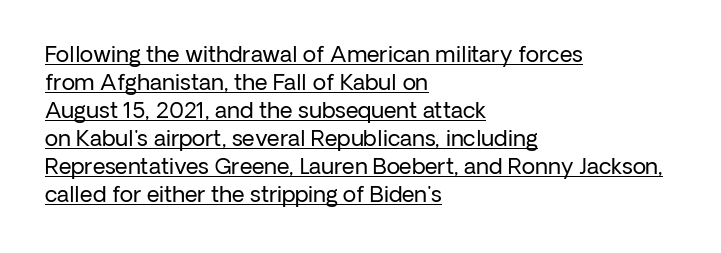
Leading: standard. This sample is left-justified, so line endings fall wherever the words run out. In terms of letterspacing, this is plain default setting. Somebody hit Ctrl+U on this one — the words are underlined. Italic? Not at all — the glyphs are vertical. Heft: none added — not bold.
